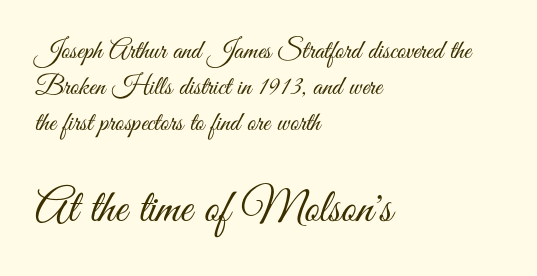
The image shows 47 px light, condensed sans-serif type; set left-aligned, normal line spacing (1.34x), normal letter spacing, not underlined; the second (bottom) block is 1.74x larger; medium stroke contrast and a small x-height.
